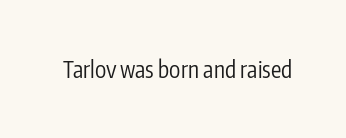
The type is set solid horizontally, with unmodified tracking. Words float on clear page, feet unadorned. A quiet, ordinary-to-light weight characterises the typeface. The type sits square on the baseline with zero lean.
